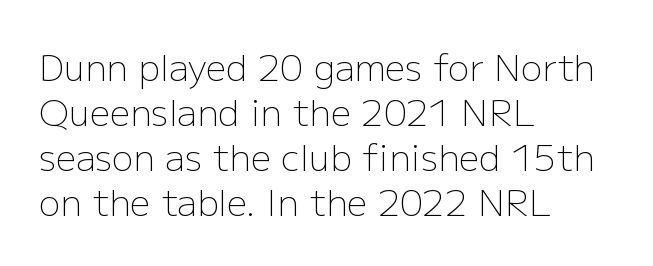
Q: Is the text bold? A: No.
Q: Is the text italic (slanted)? A: No, it is upright.
Q: Is the typeface a serif or a sans-serif typeface? A: Sans-serif.
Q: Is the text underlined? A: No.
Q: How is the paragraph aligned? A: Left-aligned.
Q: Is the spacing between letters normal or unusually wide? A: Normal.
Q: Is the spacing between lines tight, normal or loose? A: Normal.
Q: Width (condensed, normal, or wide)? A: Normal.
Q: Stroke contrast? A: Low.
Q: x-height? A: Medium.
Q: Monospaced? A: No.
